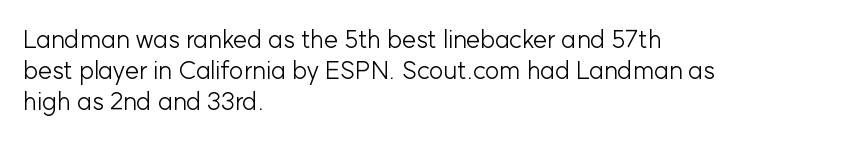
{"italic": "no", "bold": "no", "underline": "no", "align": "left", "line_spacing": "normal", "line_spacing_ratio": 1.25, "letter_spacing": "normal", "letter_spacing_em": 0.0, "glyph_px": 25}
